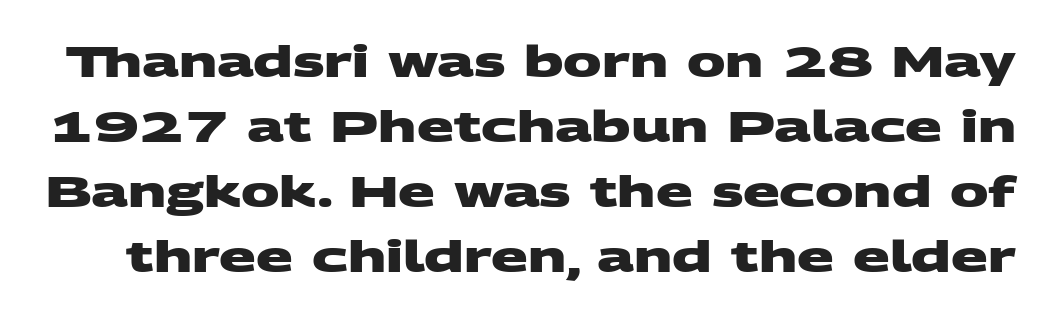
Q: Is the text bold? A: Yes.
Q: Is the typeface a serif or a sans-serif typeface? A: Sans-serif.
Q: Is the text underlined? A: No.
Q: Is the spacing between letters normal or unusually wide? A: Normal.
Q: Is the spacing between lines tight, normal or loose? A: Normal.
Q: Width (condensed, normal, or wide)? A: Wide.
Q: Stroke contrast? A: Medium.
Q: x-height? A: Large.
Q: Monospaced? A: No.
